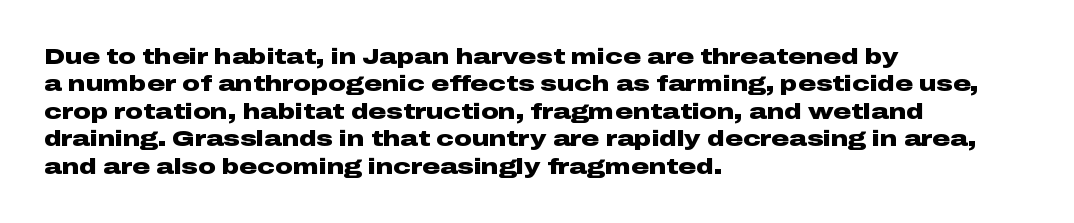
Only glyphs here, with clear space below each row. The type sits square on the baseline with zero lean. Short note: letters normally spaced. Summary of vertical rhythm: regular, with standard interline spacing. Thick stems and heavy bowls — unmistakably bold. Short and long lines alike share a common starting point at left.
